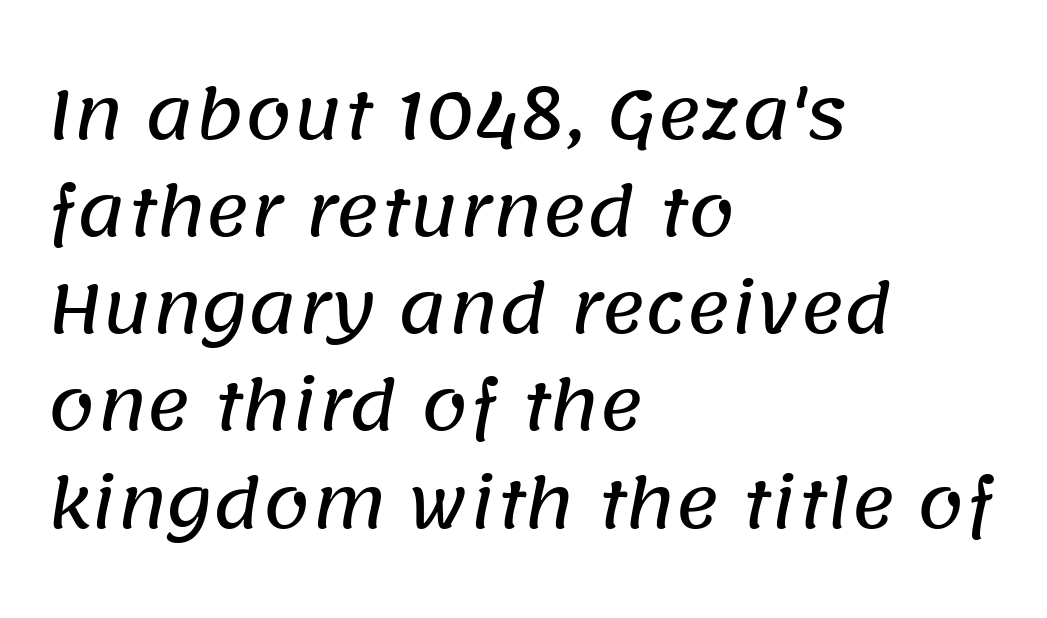
The image shows 67 px sans-serif type; set left-aligned, normal line spacing (1.45x), normal letter spacing, not underlined; low stroke contrast and a large x-height.
